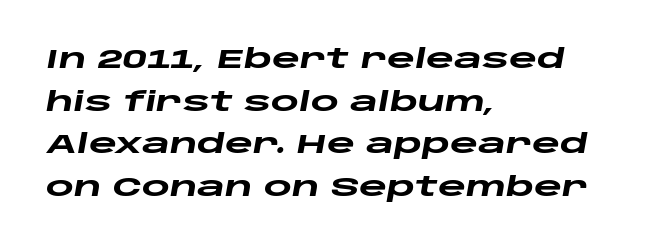
{"italic": "yes", "lean": "right", "slant_degrees": 10, "bold": "yes", "underline": "no", "align": "left", "line_spacing": "normal", "line_spacing_ratio": 1.58, "letter_spacing": "normal", "letter_spacing_em": 0.0, "glyph_px": 27}
